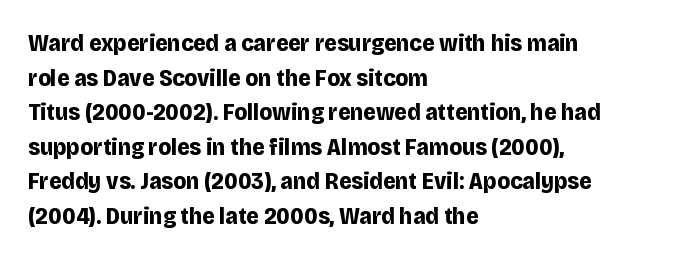
{"italic": "no", "bold": "yes", "underline": "no", "align": "left", "line_spacing": "normal", "line_spacing_ratio": 1.44, "letter_spacing": "normal", "letter_spacing_em": 0.0, "glyph_px": 24}
